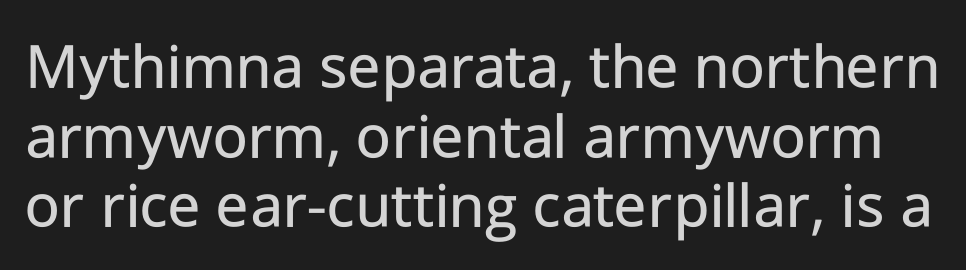
The image shows 67 px regular-weight sans-serif type, upright; set tight line spacing (1.04x), normal letter spacing, not underlined; low stroke contrast and a medium x-height.
